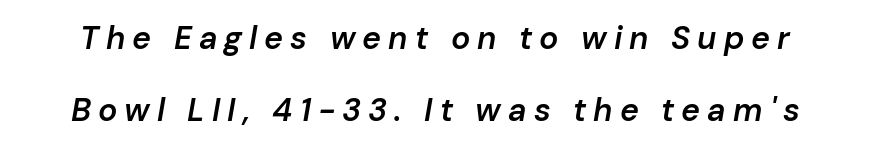
Is there much room between lines? Yes — plenty of vertical air separates them. Varying glyph widths throughout — classic text-font behaviour. This is oblique type, the kind used for emphasis or titles. Students, note that the glyphs here are deliberately spaced far apart.
